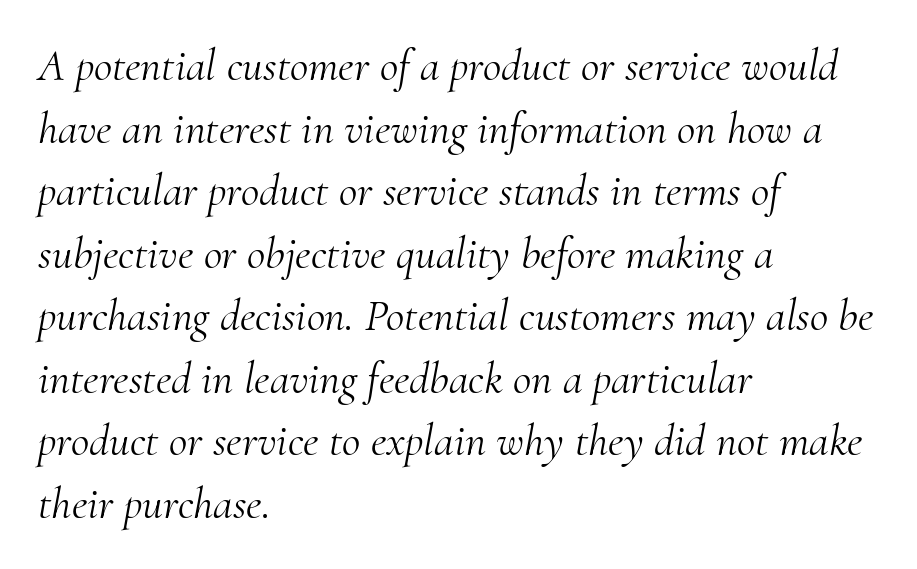
Q: Is the text bold? A: No.
Q: Is the text italic (slanted)? A: Yes, it leans right by about 10 degrees.
Q: Is the typeface a serif or a sans-serif typeface? A: Serif.
Q: Is the text underlined? A: No.
Q: How is the paragraph aligned? A: Left-aligned.
Q: Is the spacing between letters normal or unusually wide? A: Normal.
Q: Is the spacing between lines tight, normal or loose? A: Normal.
Q: Width (condensed, normal, or wide)? A: Normal.
Q: Stroke contrast? A: Medium.
Q: x-height? A: Small.
Q: Monospaced? A: No.
